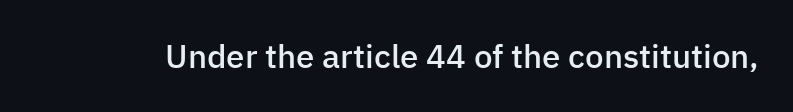
{"serif": "no", "italic": "no", "bold": "semi", "weight": "semibold", "width": "normal", "stroke_contrast": "low", "x_height": "medium", "monospaced": "no", "underline": "no", "letter_spacing": "normal", "letter_spacing_em": 0.0, "glyph_px": 33}
